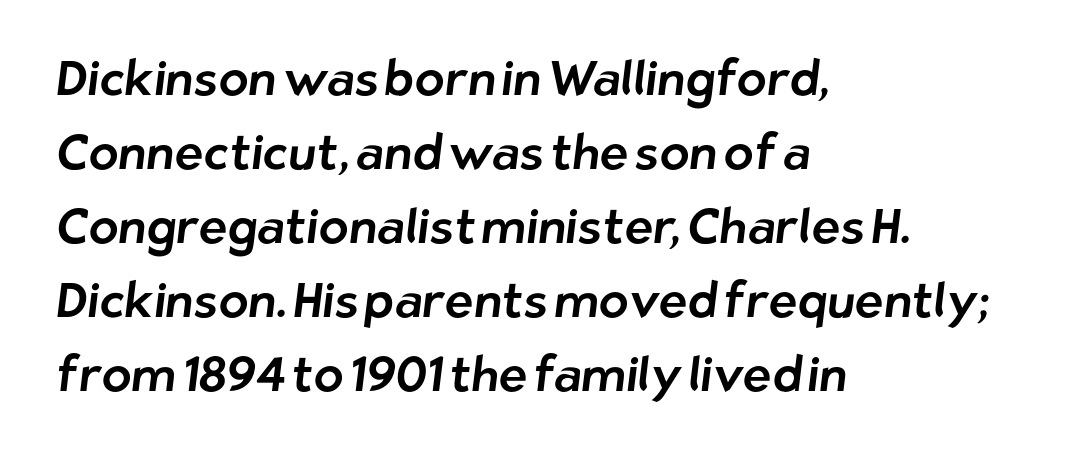
{"serif": "no", "width": "normal", "stroke_contrast": "low", "x_height": "medium", "monospaced": "no", "underline": "no", "align": "left", "line_spacing": "normal", "line_spacing_ratio": 1.51, "letter_spacing": "normal", "letter_spacing_em": 0.0, "glyph_px": 49}
